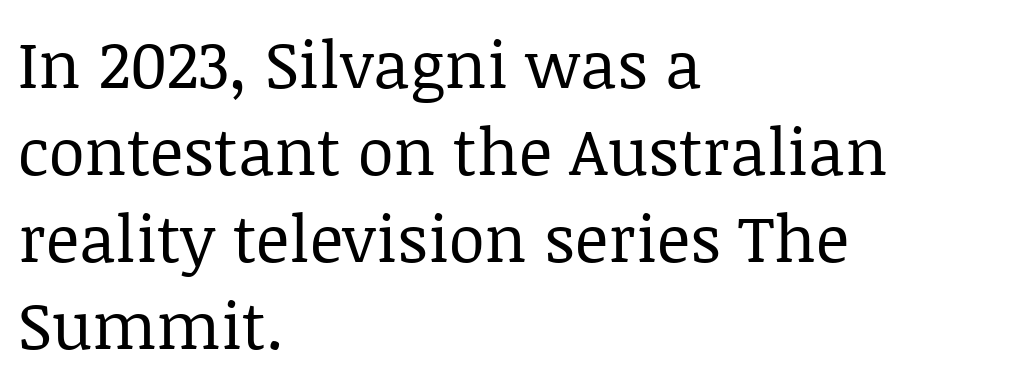
Q: Is the text bold? A: No.
Q: Is the text italic (slanted)? A: No, it is upright.
Q: Is the typeface a serif or a sans-serif typeface? A: Serif.
Q: Is the text underlined? A: No.
Q: How is the paragraph aligned? A: Left-aligned.
Q: Is the spacing between letters normal or unusually wide? A: Normal.
Q: Is the spacing between lines tight, normal or loose? A: Normal.
Q: Width (condensed, normal, or wide)? A: Normal.
Q: Stroke contrast? A: Low.
Q: x-height? A: Large.
Q: Monospaced? A: No.
